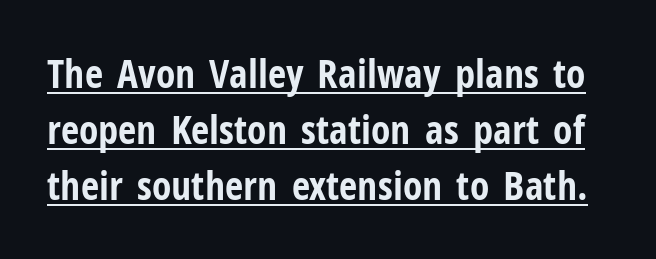
The image shows 40 px bold, condensed sans-serif type, upright; set normal line spacing (1.4x), normal letter spacing, underlined; low stroke contrast and a medium x-height.
